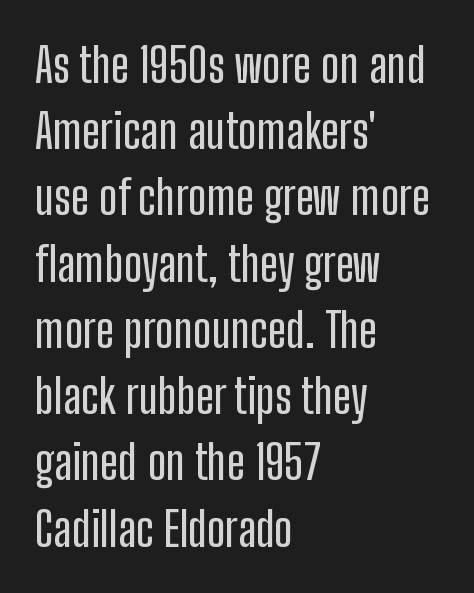
The image shows 48 px condensed sans-serif type, upright; set left-aligned, normal line spacing (1.38x), normal letter spacing, not underlined; low stroke contrast and a medium x-height.
